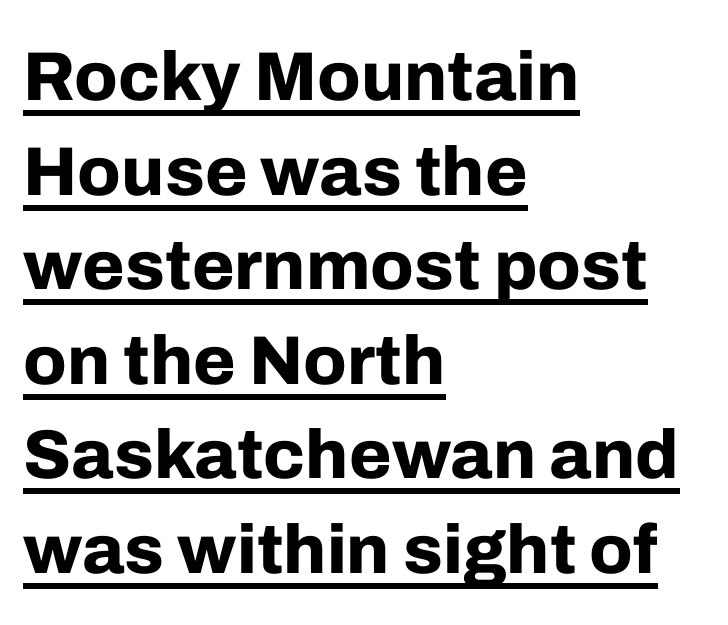
Q: Is the text bold? A: Yes.
Q: Is the text italic (slanted)? A: No, it is upright.
Q: Is the typeface a serif or a sans-serif typeface? A: Sans-serif.
Q: Is the text underlined? A: Yes.
Q: How is the paragraph aligned? A: Left-aligned.
Q: Is the spacing between letters normal or unusually wide? A: Normal.
Q: Is the spacing between lines tight, normal or loose? A: Normal.
Q: Width (condensed, normal, or wide)? A: Normal.
Q: Stroke contrast? A: Low.
Q: x-height? A: Medium.
Q: Monospaced? A: No.
